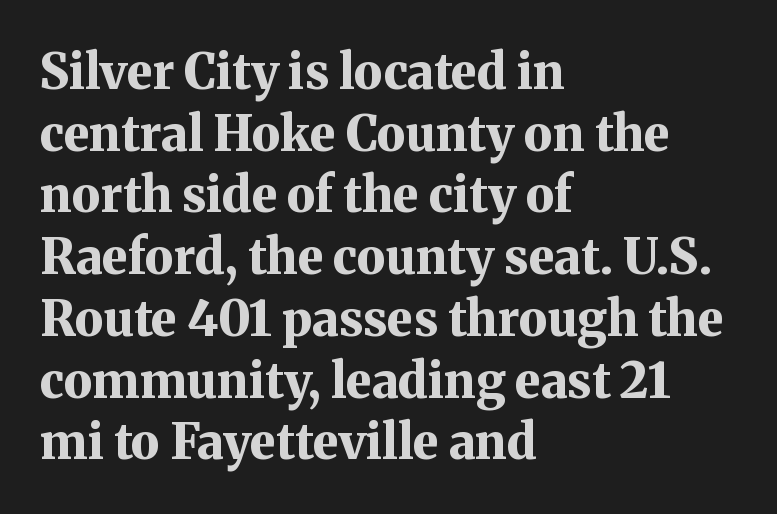
{"serif": "yes", "italic": "no", "bold": "yes", "weight": "bold", "width": "normal", "stroke_contrast": "medium", "x_height": "medium", "monospaced": "no", "underline": "no", "align": "left", "line_spacing": "normal", "line_spacing_ratio": 1.26, "letter_spacing": "normal", "letter_spacing_em": 0.0, "glyph_px": 49}
